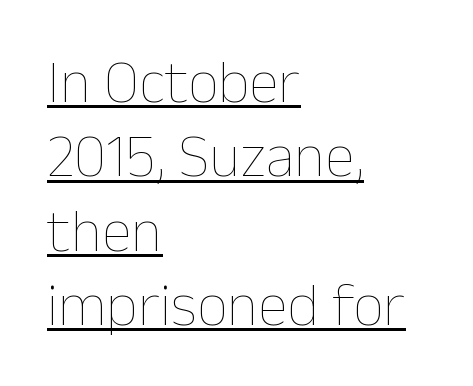
Q: Is the text bold? A: No.
Q: Is the text italic (slanted)? A: No, it is upright.
Q: Is the text underlined? A: Yes.
Q: How is the paragraph aligned? A: Left-aligned.
Q: Is the spacing between letters normal or unusually wide? A: Normal.
Q: Width (condensed, normal, or wide)? A: Normal.
Q: Stroke contrast? A: Low.
Q: x-height? A: Medium.
Q: Monospaced? A: No.
